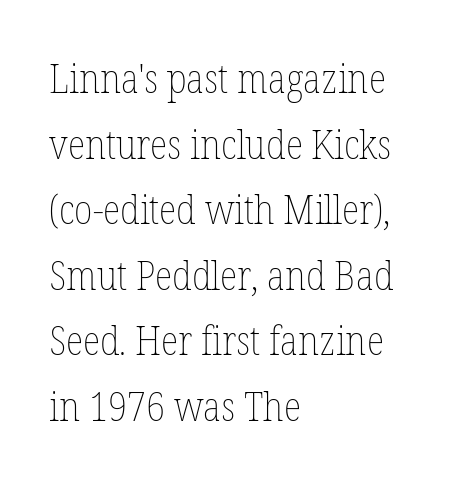
{"italic": "no", "bold": "no", "weight": "thin", "width": "condensed", "stroke_contrast": "low", "x_height": "medium", "monospaced": "no", "underline": "no", "align": "left", "line_spacing": "normal", "line_spacing_ratio": 1.6, "letter_spacing": "normal", "letter_spacing_em": 0.0, "glyph_px": 41}
